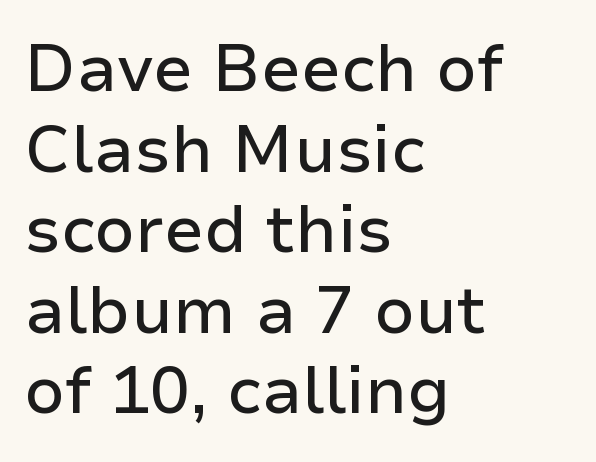
This sample uses an upright cut, with every glyph sitting square on the baseline. The face used here is proportionally spaced, like ordinary book or web type. All the whitespace from short lines collects on the right. Any mark beneath the type? The region is blank.
